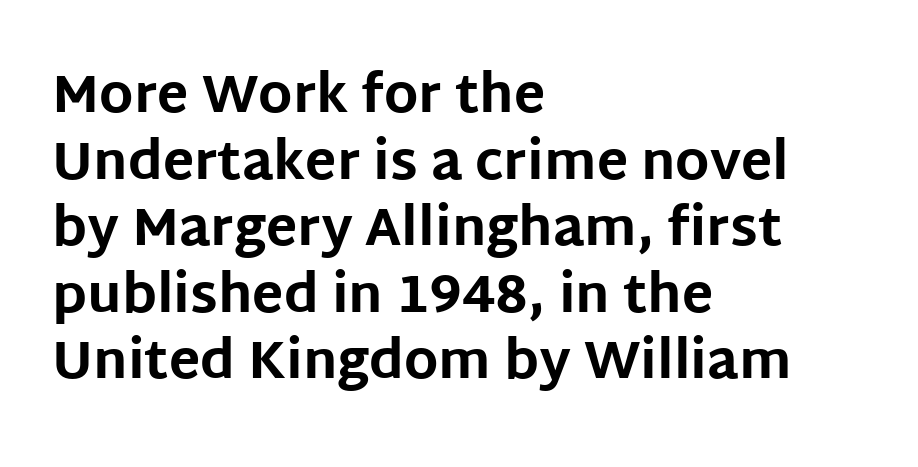
Q: Is the text bold? A: Yes.
Q: Is the text italic (slanted)? A: No, it is upright.
Q: Is the typeface a serif or a sans-serif typeface? A: Sans-serif.
Q: Is the text underlined? A: No.
Q: How is the paragraph aligned? A: Left-aligned.
Q: Is the spacing between letters normal or unusually wide? A: Normal.
Q: Is the spacing between lines tight, normal or loose? A: Normal.
Q: Width (condensed, normal, or wide)? A: Normal.
Q: Stroke contrast? A: Low.
Q: x-height? A: Large.
Q: Monospaced? A: No.
